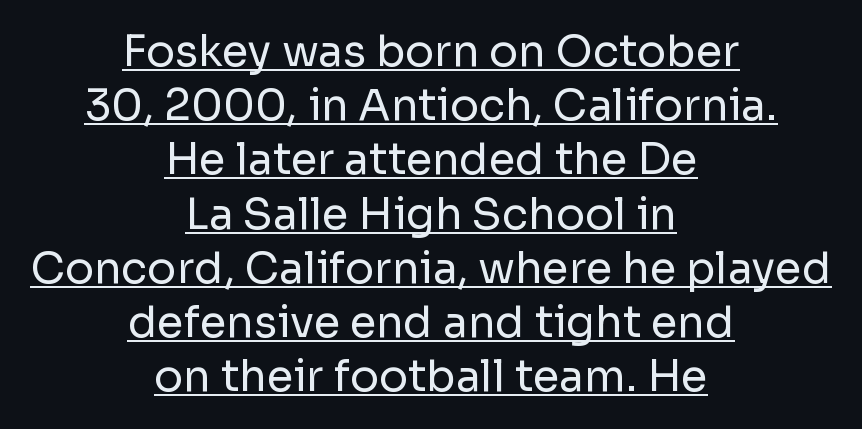
The image shows 43 px regular-weight sans-serif type, upright; set centered, normal line spacing (1.26x), normal letter spacing, underlined; low stroke contrast and a medium x-height.
